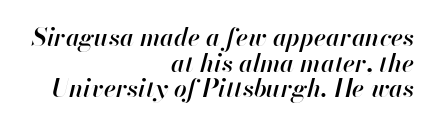
Q: Is the text bold? A: Semi-bold.
Q: Is the text italic (slanted)? A: Yes, it leans right by about 13 degrees.
Q: Is the text underlined? A: No.
Q: How is the paragraph aligned? A: Right-aligned.
Q: Is the spacing between letters normal or unusually wide? A: Normal.
Q: Is the spacing between lines tight, normal or loose? A: Tight.
